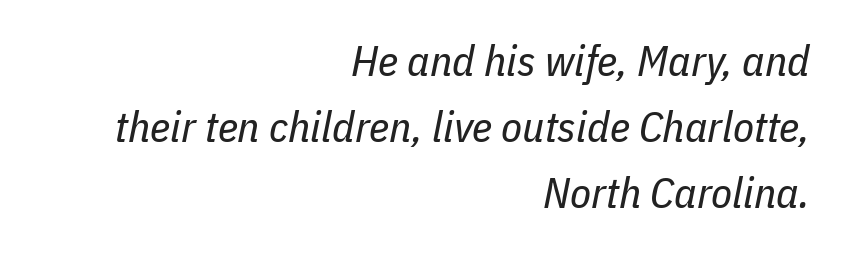
Anything drawn beneath the words? Only blank space. Baseline-to-baseline distance is the conventional proportion of letter height. Reading down the block, your eye finds every line finishing at a fixed right position. This sample has the flowing, uneven cadence of proportional lettering. Stem width sits at or under what a default text font uses. Letter spacing: default.
